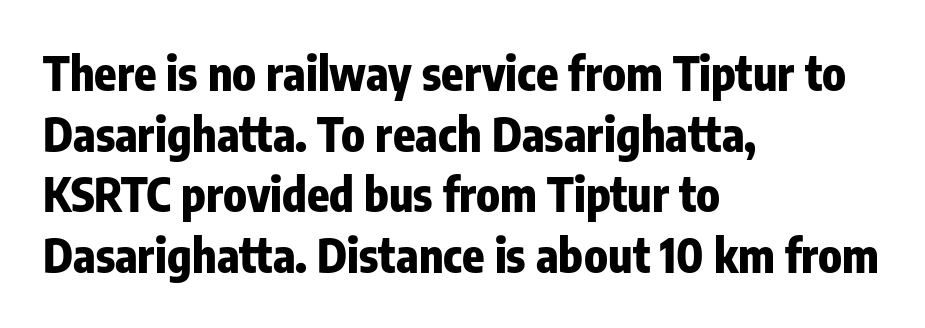
The image shows 46 px heavy, condensed sans-serif type, upright; set left-aligned, normal line spacing (1.32x), normal letter spacing, not underlined; low stroke contrast and a medium x-height.
